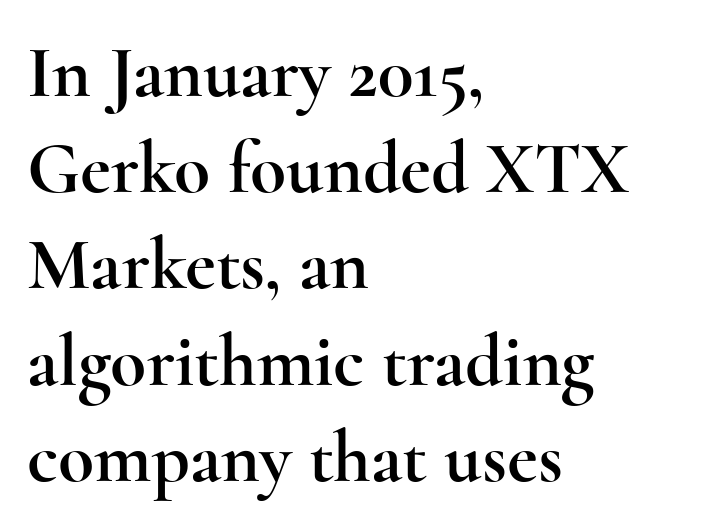
{"serif": "yes", "italic": "no", "width": "wide", "x_height": "small", "monospaced": "no", "underline": "no", "align": "left", "line_spacing": "normal", "line_spacing_ratio": 1.3, "letter_spacing": "normal", "letter_spacing_em": 0.0, "glyph_px": 74}
